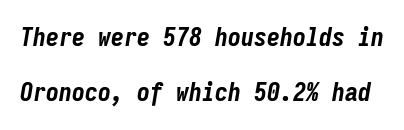
{"italic": "yes", "lean": "right", "slant_degrees": 9, "bold": "yes", "underline": "no", "line_spacing": "loose", "line_spacing_ratio": 2.12, "letter_spacing": "normal", "letter_spacing_em": 0.0, "glyph_px": 26}
